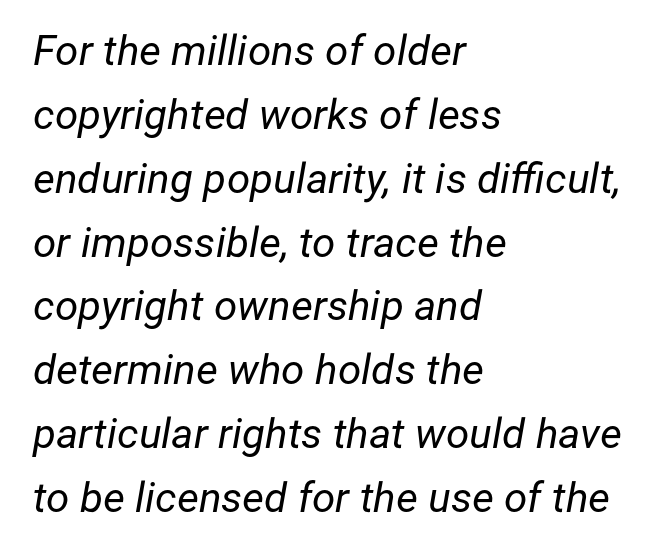
Q: Is the text bold? A: No.
Q: Is the text italic (slanted)? A: Yes, it leans right by about 12 degrees.
Q: Is the text underlined? A: No.
Q: How is the paragraph aligned? A: Left-aligned.
Q: Is the spacing between letters normal or unusually wide? A: Normal.
Q: Is the spacing between lines tight, normal or loose? A: Normal.
Q: Width (condensed, normal, or wide)? A: Normal.
Q: Stroke contrast? A: Low.
Q: x-height? A: Medium.
Q: Monospaced? A: No.
